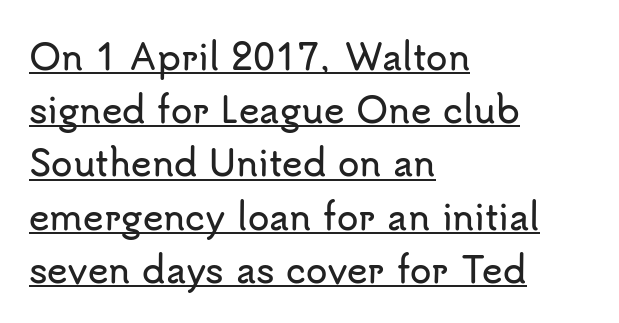
Q: Is the text italic (slanted)? A: No, it is upright.
Q: Is the typeface a serif or a sans-serif typeface? A: Sans-serif.
Q: Is the text underlined? A: Yes.
Q: How is the paragraph aligned? A: Left-aligned.
Q: Is the spacing between letters normal or unusually wide? A: Normal.
Q: Is the spacing between lines tight, normal or loose? A: Normal.
Q: Width (condensed, normal, or wide)? A: Normal.
Q: Stroke contrast? A: Low.
Q: x-height? A: Small.
Q: Monospaced? A: No.
